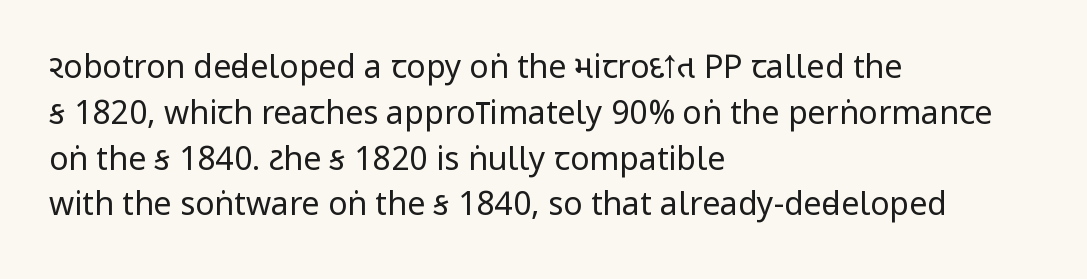
The line-height multiplier appears to be the usual default. No italicization has been applied; the sample stays upright. The characters are drawn with everyday or finer stroke widths. The passage shown is not underscored anywhere. Varying glyph widths throughout — classic text-font behaviour.
